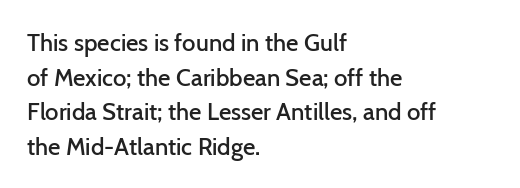
{"italic": "no", "bold": "semi", "underline": "no", "align": "left", "line_spacing": "normal", "line_spacing_ratio": 1.44, "letter_spacing": "normal", "letter_spacing_em": 0.0, "glyph_px": 24}
